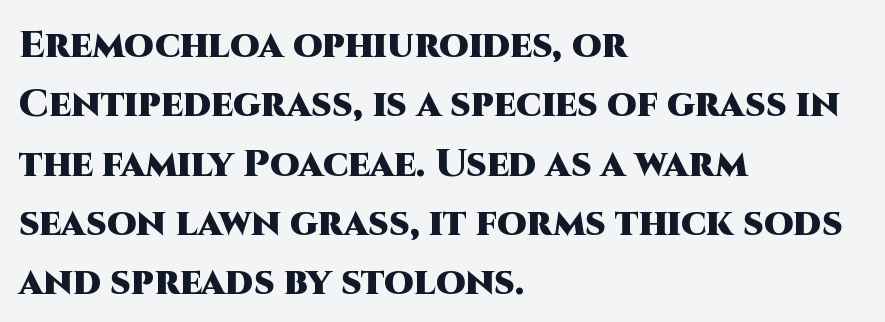
Typeset ragged right — the left edge is the straight one. The rendering shows plain stroke endings on the letterforms — a sans-serif design. Looks like regular typesetting: each glyph gets only the width it needs. What stands out about the letter spacing? Nothing — it is the standard amount.
